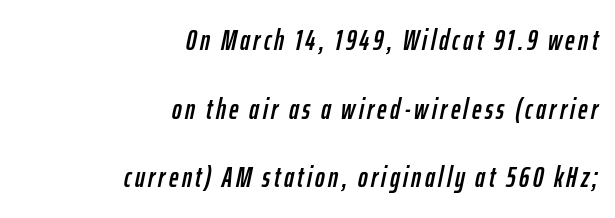
The letters are slanted; this is an italic face. A clean baseline with only descenders dipping below it. A great deal of white space separates one row of letters from the next. Think of a printed novel: that variable character pitch is what you see here. Horizontal alignment here is rightward, an uncommon choice for prose.
